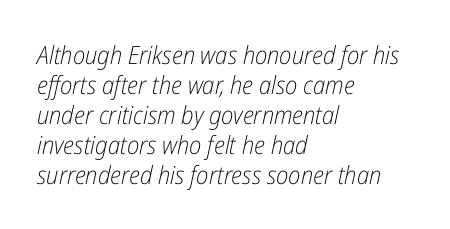
The image shows 25 px text type, italic (leaning right); set left-aligned, line spacing 1.2x, normal letter spacing, not underlined.
